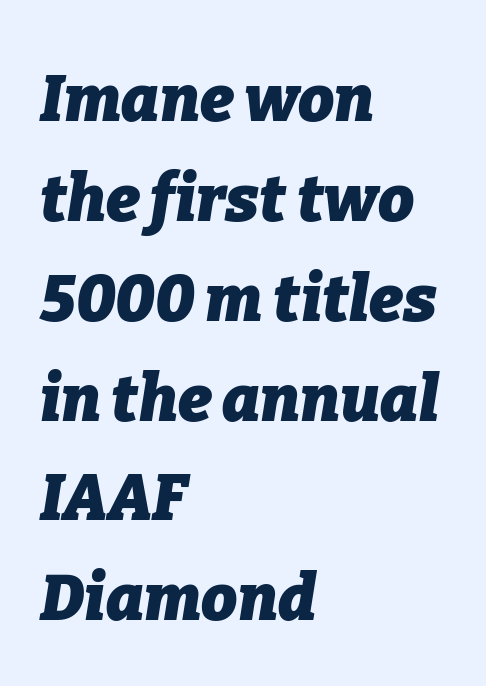
The image shows 64 px heavy type, italic (leaning right); set left-aligned, normal line spacing (1.56x), normal letter spacing, not underlined; low stroke contrast and a medium x-height.
